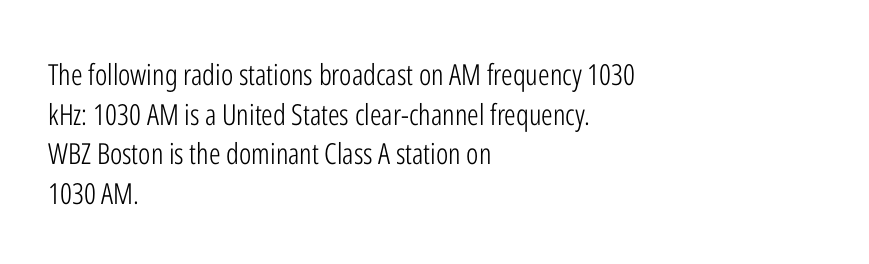
All the whitespace from short lines collects on the right. Weight: not bold — regular or lighter. Compared with typical body copy, the letter spacing here is the same. The leading is moderate, giving the passage an even texture. The font's upright variant was chosen for this text.
